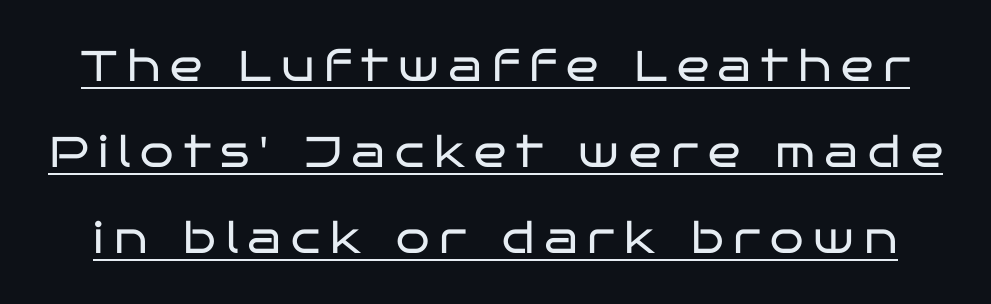
{"serif": "no", "italic": "no", "bold": "no", "weight": "regular", "width": "wide", "stroke_contrast": "low", "x_height": "large", "monospaced": "no", "underline": "yes", "line_spacing": "loose", "line_spacing_ratio": 2.0, "letter_spacing": "wide", "letter_spacing_em": 0.23, "glyph_px": 43}
